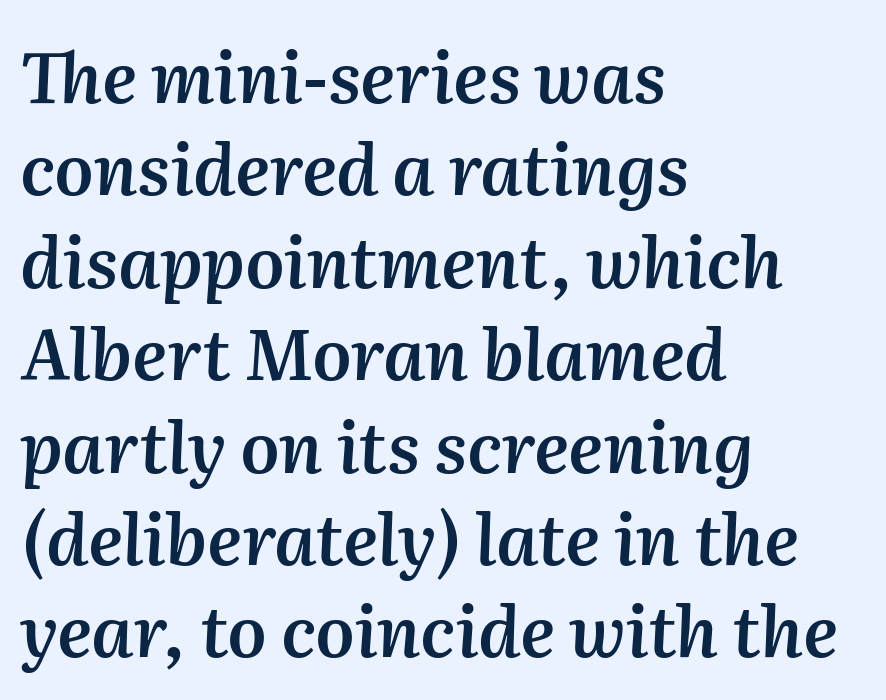
Q: Is the text bold? A: Semi-bold.
Q: Is the text italic (slanted)? A: Yes, it leans right by about 2 degrees.
Q: Is the text underlined? A: No.
Q: How is the paragraph aligned? A: Left-aligned.
Q: Is the spacing between letters normal or unusually wide? A: Normal.
Q: Is the spacing between lines tight, normal or loose? A: Normal.
Q: Width (condensed, normal, or wide)? A: Normal.
Q: Stroke contrast? A: Medium.
Q: x-height? A: Medium.
Q: Monospaced? A: No.
